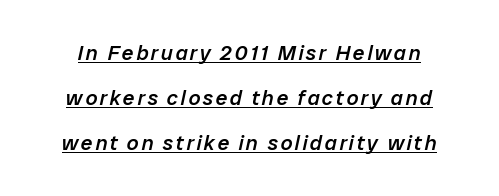
Posture: slanted. Bold? Not quite — semibold, heavier than regular but stopping short. This rendering features underlined lettering. The vertical gap from one line to the next is large.
